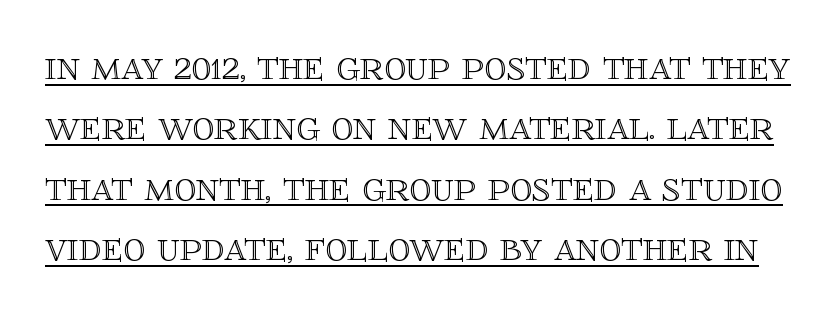
{"italic": "no", "width": "normal", "x_height": "large", "monospaced": "no", "underline": "yes", "line_spacing": "normal", "line_spacing_ratio": 1.37, "letter_spacing": "normal", "letter_spacing_em": 0.0, "glyph_px": 44}
